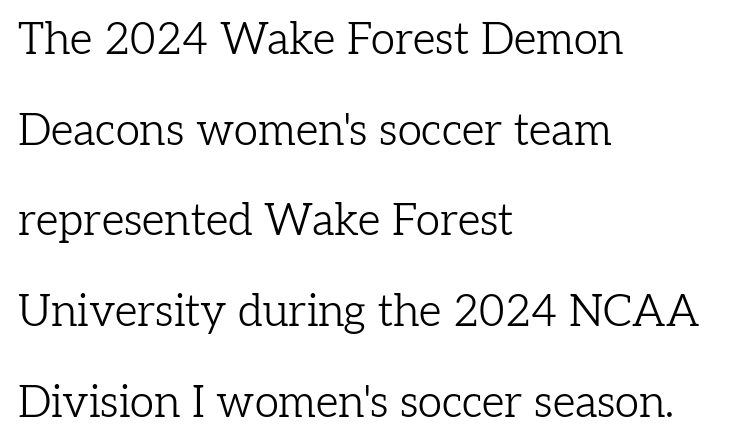
Inter-character spacing is left at the font's built-in metrics. This sample is left-justified, so line endings fall wherever the words run out. The face used here is seriffed, in the tradition of book romans. The weight would be labelled regular, book, light, or lighter still.
